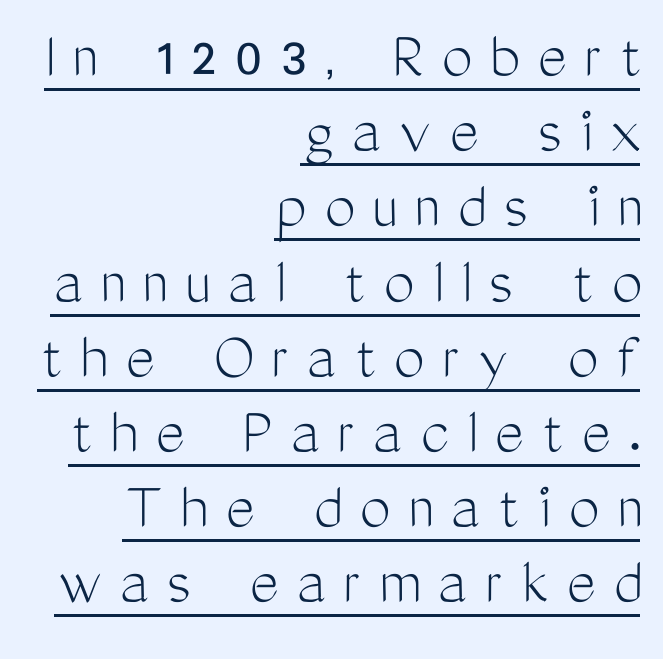
Q: Is the text bold? A: No.
Q: Is the text italic (slanted)? A: No, it is upright.
Q: Is the typeface a serif or a sans-serif typeface? A: Sans-serif.
Q: Is the text underlined? A: Yes.
Q: How is the paragraph aligned? A: Right-aligned.
Q: Is the spacing between letters normal or unusually wide? A: Unusually wide.
Q: Is the spacing between lines tight, normal or loose? A: Tight.
Q: Width (condensed, normal, or wide)? A: Condensed.
Q: Stroke contrast? A: Medium.
Q: x-height? A: Medium.
Q: Monospaced? A: No.
